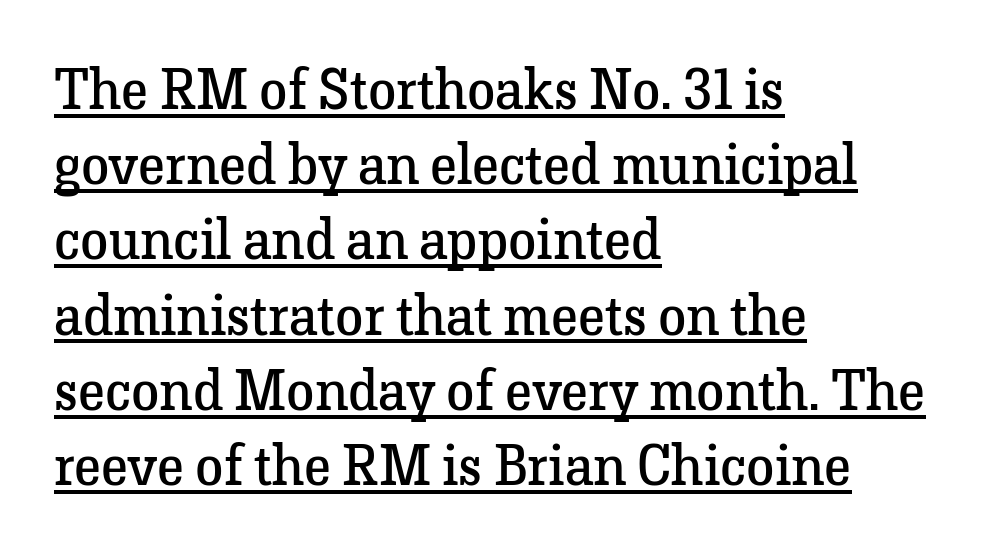
{"serif": "yes", "italic": "no", "bold": "no", "weight": "regular", "width": "normal", "stroke_contrast": "low", "x_height": "medium", "monospaced": "no", "underline": "yes", "align": "left", "line_spacing": "normal", "line_spacing_ratio": 1.32, "letter_spacing": "normal", "letter_spacing_em": 0.0, "glyph_px": 57}
